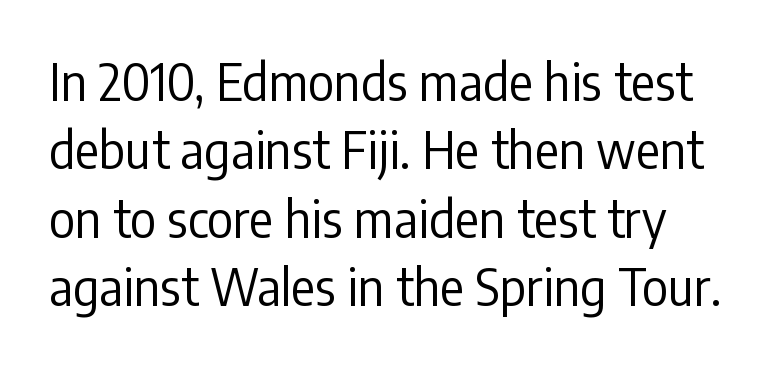
{"serif": "no", "italic": "no", "bold": "no", "weight": "regular", "width": "condensed", "stroke_contrast": "low", "x_height": "medium", "monospaced": "no", "underline": "no", "line_spacing": "normal", "line_spacing_ratio": 1.37, "letter_spacing": "normal", "letter_spacing_em": 0.0, "glyph_px": 50}
